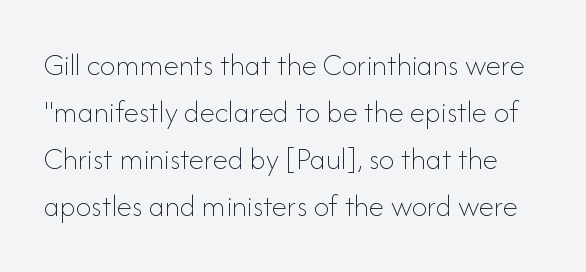
The image shows 31 px thin type, upright; set normal line spacing (1.52x), normal letter spacing, not underlined; low stroke contrast and a small x-height.
